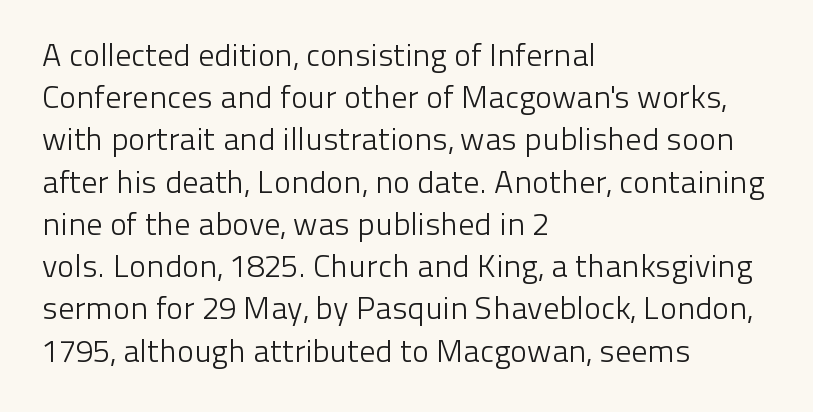
Q: Is the text bold? A: No.
Q: Is the text italic (slanted)? A: No, it is upright.
Q: Is the typeface a serif or a sans-serif typeface? A: Sans-serif.
Q: Is the text underlined? A: No.
Q: How is the paragraph aligned? A: Left-aligned.
Q: Is the spacing between letters normal or unusually wide? A: Normal.
Q: Is the spacing between lines tight, normal or loose? A: Normal.
Q: Width (condensed, normal, or wide)? A: Normal.
Q: Stroke contrast? A: Low.
Q: x-height? A: Medium.
Q: Monospaced? A: No.
